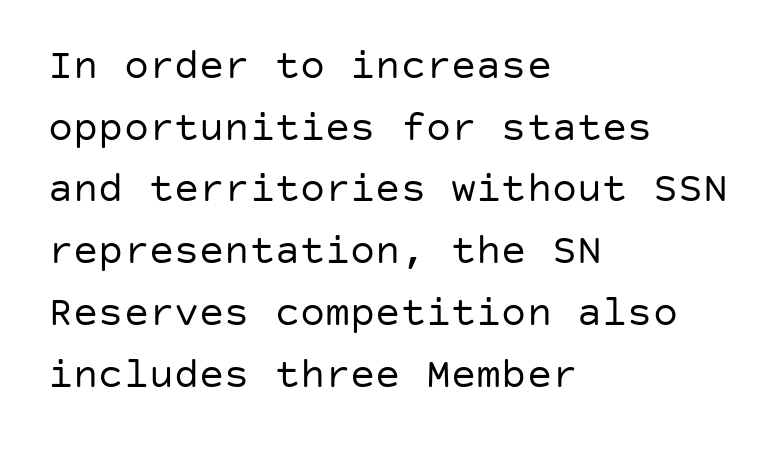
The image shows 42 px regular-weight sans-serif type, upright; set left-aligned, normal line spacing (1.47x), normal letter spacing, not underlined; low stroke contrast and a large x-height.
